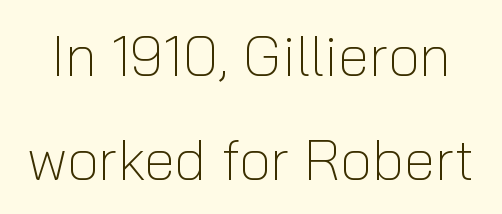
{"serif": "no", "italic": "no", "bold": "no", "weight": "light", "width": "normal", "stroke_contrast": "low", "x_height": "medium", "monospaced": "no", "underline": "no", "line_spacing_ratio": 1.82, "letter_spacing": "normal", "letter_spacing_em": 0.0, "glyph_px": 57}
